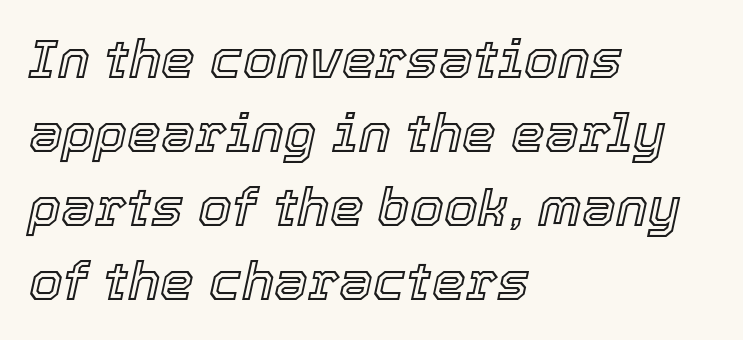
{"italic": "yes", "lean": "right", "slant_degrees": 12, "width": "normal", "x_height": "medium", "monospaced": "no", "underline": "no", "align": "left", "line_spacing": "normal", "line_spacing_ratio": 1.37, "letter_spacing": "normal", "letter_spacing_em": 0.0, "glyph_px": 54}
